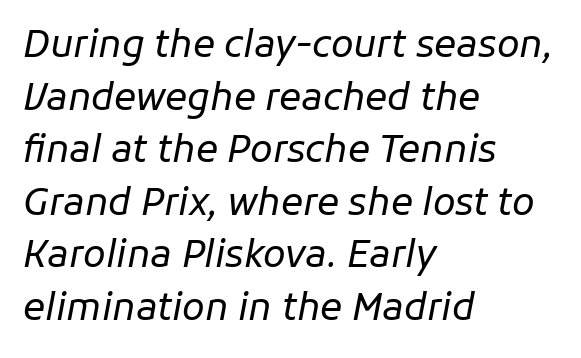
{"italic": "yes", "lean": "right", "slant_degrees": 11, "bold": "no", "weight": "regular", "width": "normal", "stroke_contrast": "low", "x_height": "medium", "monospaced": "no", "underline": "no", "align": "left", "line_spacing": "normal", "line_spacing_ratio": 1.42, "letter_spacing": "normal", "letter_spacing_em": 0.0, "glyph_px": 37}
